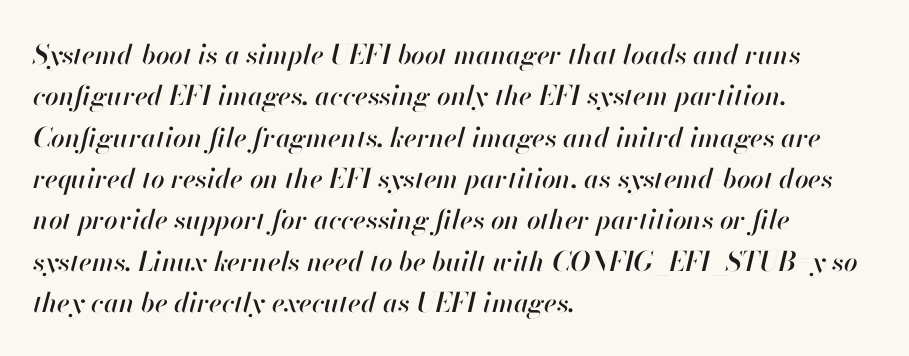
The rendering uses a moderate line-height, typical for paragraphs. Any mark beneath the type? The region is blank. When letters slant like this, we call the style italic. Short note: letters normally spaced.
